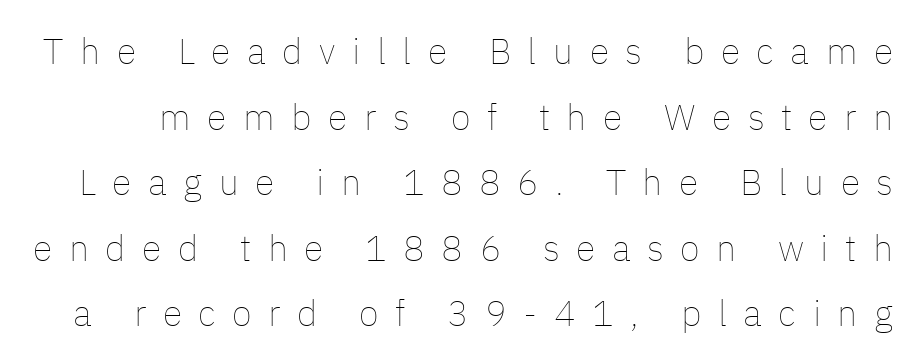
Q: Is the text bold? A: No.
Q: Is the text italic (slanted)? A: No, it is upright.
Q: Is the text underlined? A: No.
Q: Is the spacing between letters normal or unusually wide? A: Unusually wide.
Q: Width (condensed, normal, or wide)? A: Normal.
Q: Stroke contrast? A: Low.
Q: x-height? A: Medium.
Q: Monospaced? A: No.
